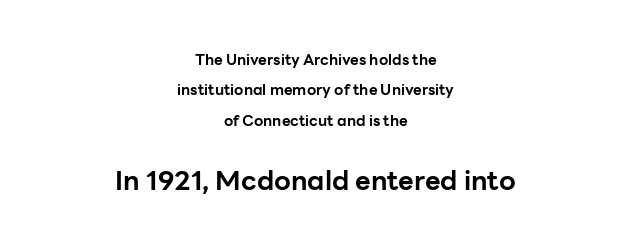
Q: Is the text bold? A: Yes.
Q: Is the text italic (slanted)? A: No, it is upright.
Q: Is the text underlined? A: No.
Q: How is the paragraph aligned? A: Centered.
Q: Is the spacing between letters normal or unusually wide? A: Normal.
Q: Is the spacing between lines tight, normal or loose? A: Loose.
Q: Which block of text is set in a larger size, the first (top) or the second (bottom)? A: The second (bottom) one.
